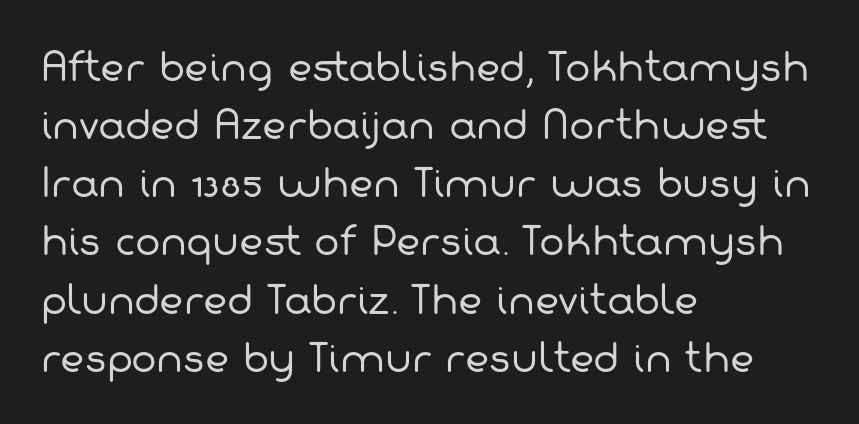
Q: Is the text bold? A: No.
Q: Is the typeface a serif or a sans-serif typeface? A: Sans-serif.
Q: Is the text underlined? A: No.
Q: How is the paragraph aligned? A: Left-aligned.
Q: Is the spacing between letters normal or unusually wide? A: Normal.
Q: Is the spacing between lines tight, normal or loose? A: Normal.
Q: Width (condensed, normal, or wide)? A: Normal.
Q: Stroke contrast? A: Low.
Q: x-height? A: Medium.
Q: Monospaced? A: No.
